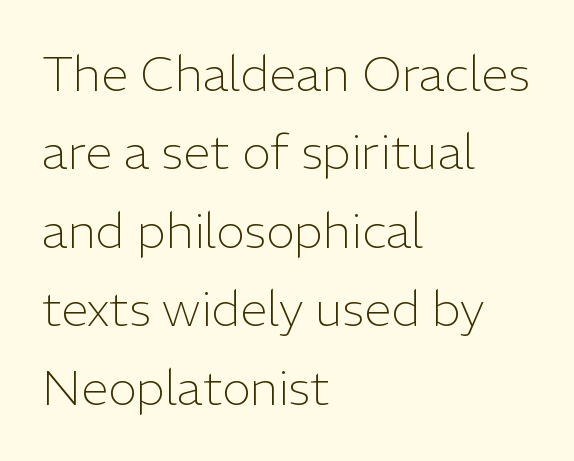
{"serif": "no", "italic": "no", "bold": "no", "weight": "light", "width": "normal", "stroke_contrast": "low", "x_height": "medium", "monospaced": "no", "underline": "no", "align": "left", "line_spacing": "normal", "line_spacing_ratio": 1.6, "letter_spacing": "normal", "letter_spacing_em": 0.0, "glyph_px": 49}
